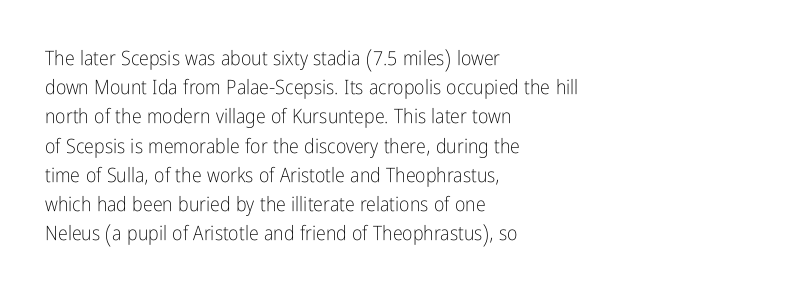
The image shows 20 px text type, upright; set left-aligned, normal line spacing (1.46x), normal letter spacing, not underlined.
